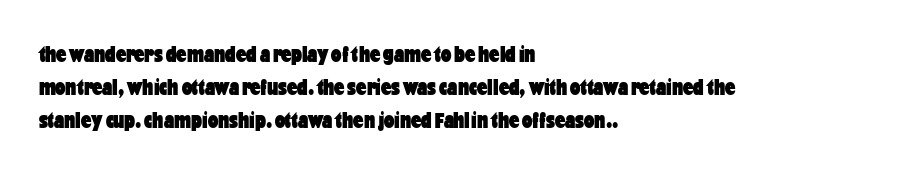
The gaps between neighbouring characters are ordinary and unremarkable. A dark, heavy texture on the line: the type is bold. Leftover space on each line is placed entirely after the last word. Reading down the column, the eye jumps a familiar distance to each next line. This is the regular roman posture of the typeface.
